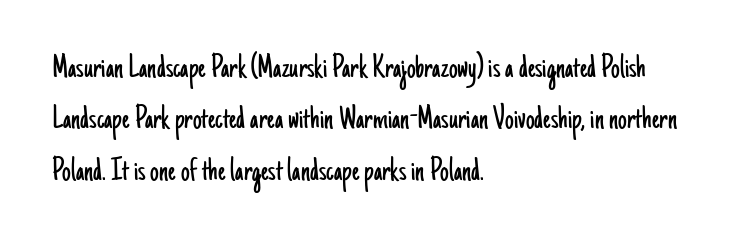
{"serif": "no", "italic": "no", "bold": "no", "weight": "light", "width": "condensed", "stroke_contrast": "low", "x_height": "small", "monospaced": "no", "underline": "no", "align": "left", "line_spacing": "normal", "line_spacing_ratio": 1.47, "letter_spacing": "normal", "letter_spacing_em": 0.0, "glyph_px": 35}
